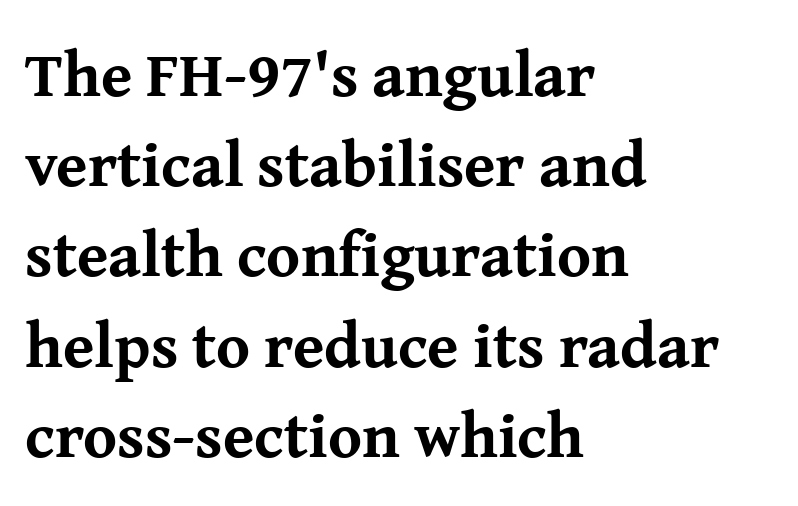
Q: Is the text bold? A: Yes.
Q: Is the text italic (slanted)? A: No, it is upright.
Q: Is the typeface a serif or a sans-serif typeface? A: Serif.
Q: Is the text underlined? A: No.
Q: How is the paragraph aligned? A: Left-aligned.
Q: Is the spacing between letters normal or unusually wide? A: Normal.
Q: Is the spacing between lines tight, normal or loose? A: Normal.
Q: Width (condensed, normal, or wide)? A: Normal.
Q: Stroke contrast? A: Medium.
Q: x-height? A: Medium.
Q: Monospaced? A: No.
